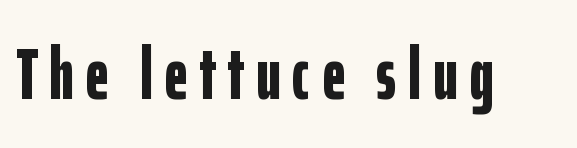
The image shows 73 px bold, condensed sans-serif type, upright; set not underlined; low stroke contrast and a medium x-height.
